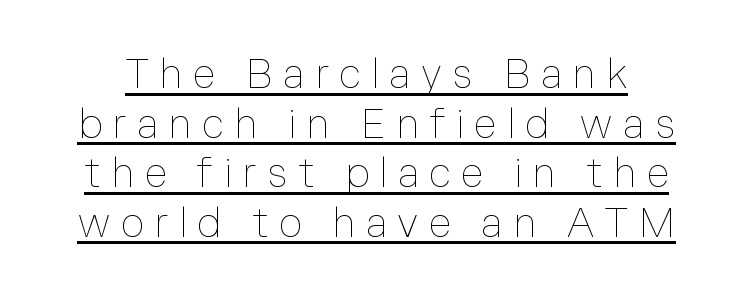
{"italic": "no", "bold": "no", "weight": "thin", "width": "normal", "stroke_contrast": "low", "x_height": "medium", "monospaced": "no", "underline": "yes", "line_spacing_ratio": 1.21, "letter_spacing": "wide", "letter_spacing_em": 0.25, "glyph_px": 41}
